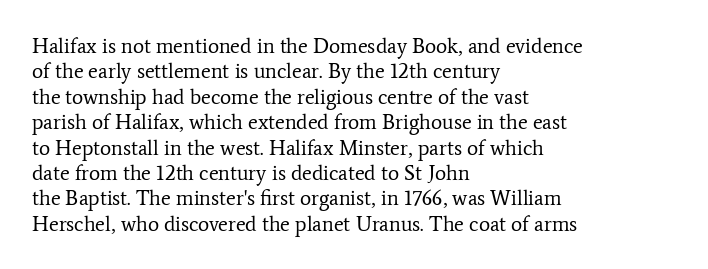
Q: Is the text bold? A: No.
Q: Is the text italic (slanted)? A: No, it is upright.
Q: Is the text underlined? A: No.
Q: How is the paragraph aligned? A: Left-aligned.
Q: Is the spacing between letters normal or unusually wide? A: Normal.
